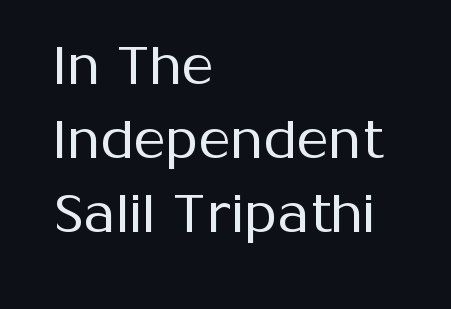
Q: Is the text bold? A: No.
Q: Is the text italic (slanted)? A: No, it is upright.
Q: Is the typeface a serif or a sans-serif typeface? A: Sans-serif.
Q: Is the text underlined? A: No.
Q: How is the paragraph aligned? A: Left-aligned.
Q: Is the spacing between letters normal or unusually wide? A: Normal.
Q: Is the spacing between lines tight, normal or loose? A: Normal.
Q: Width (condensed, normal, or wide)? A: Normal.
Q: Stroke contrast? A: Medium.
Q: x-height? A: Medium.
Q: Monospaced? A: No.
